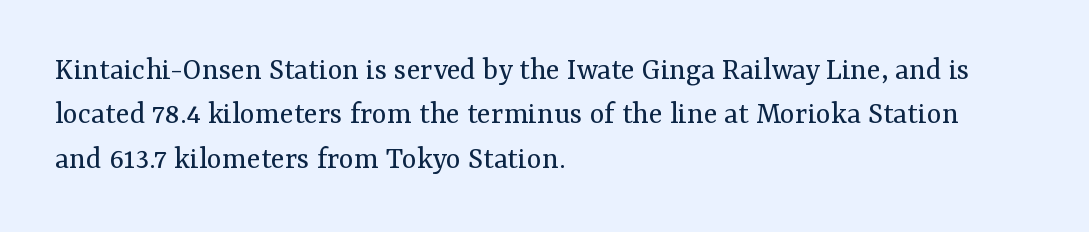
Q: Is the text bold? A: No.
Q: Is the text italic (slanted)? A: No, it is upright.
Q: Is the typeface a serif or a sans-serif typeface? A: Serif.
Q: Is the text underlined? A: No.
Q: How is the paragraph aligned? A: Left-aligned.
Q: Is the spacing between letters normal or unusually wide? A: Normal.
Q: Is the spacing between lines tight, normal or loose? A: Normal.
Q: Width (condensed, normal, or wide)? A: Normal.
Q: Stroke contrast? A: Medium.
Q: x-height? A: Medium.
Q: Monospaced? A: No.
